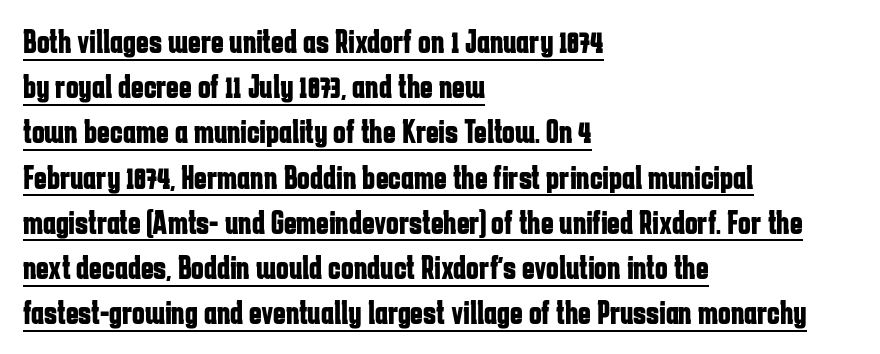
Decoration check: the copy is underlined. A typesetter would mark this as roman, not italic. A typesetter would call this proportional, since set widths differ per character. Rows of type keep a routine distance in the vertical direction. Emphasis by weight is at full strength: bold.
